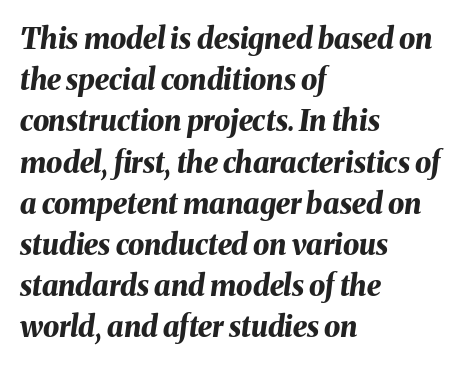
The image shows 29 px bold type, italic (leaning right); set left-aligned, normal line spacing (1.42x), normal letter spacing, not underlined; medium stroke contrast and a medium x-height.
